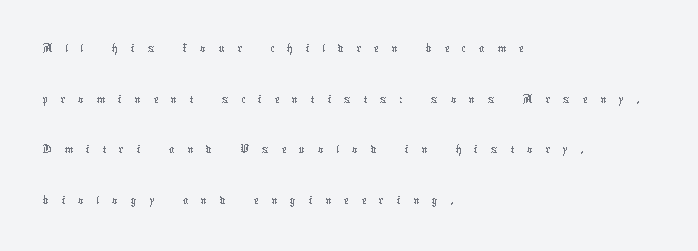
{"italic": "no", "bold": "no", "weight": "thin", "width": "normal", "stroke_contrast": "low", "x_height": "medium", "monospaced": "no", "underline": "no", "align": "left", "line_spacing_ratio": 1.81, "letter_spacing": "wide", "letter_spacing_em": 0.45, "glyph_px": 28}
